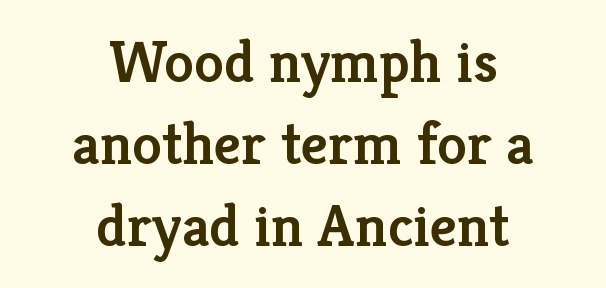
Font category for this specimen: serif. Beneath every word, the page is bare. The rendering uses a moderate line-height, typical for paragraphs. The letterforms sit shoulder to shoulder at normal distance. Weight check: semibold — heavier than regular, not quite bold.
